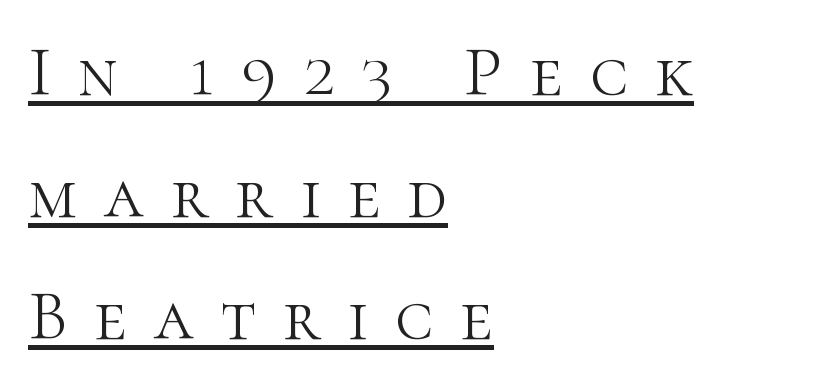
{"serif": "yes", "italic": "no", "bold": "no", "weight": "light", "width": "normal", "stroke_contrast": "high", "x_height": "medium", "monospaced": "no", "underline": "yes", "align": "left", "line_spacing_ratio": 1.72, "letter_spacing": "wide", "letter_spacing_em": 0.38, "glyph_px": 71}
